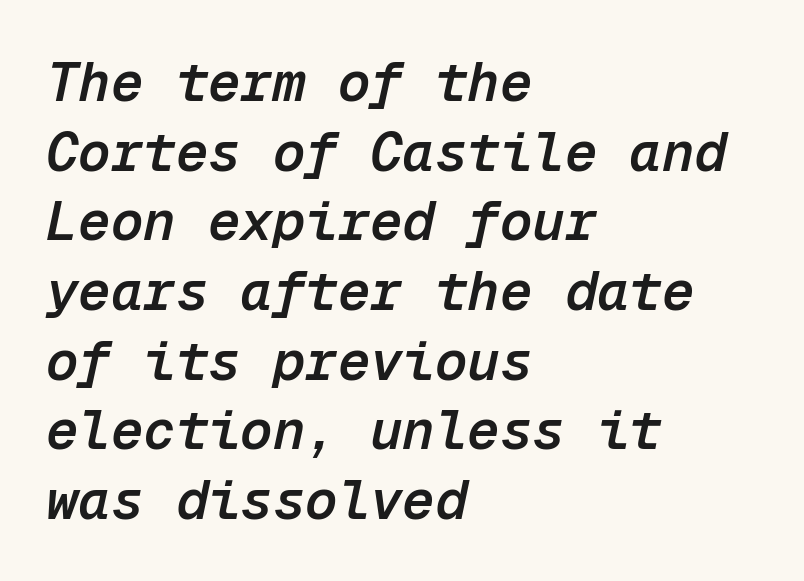
The image shows 54 px semibold type, italic (leaning right), monospaced; set left-aligned, normal line spacing (1.29x), normal letter spacing, not underlined; low stroke contrast and a medium x-height.
